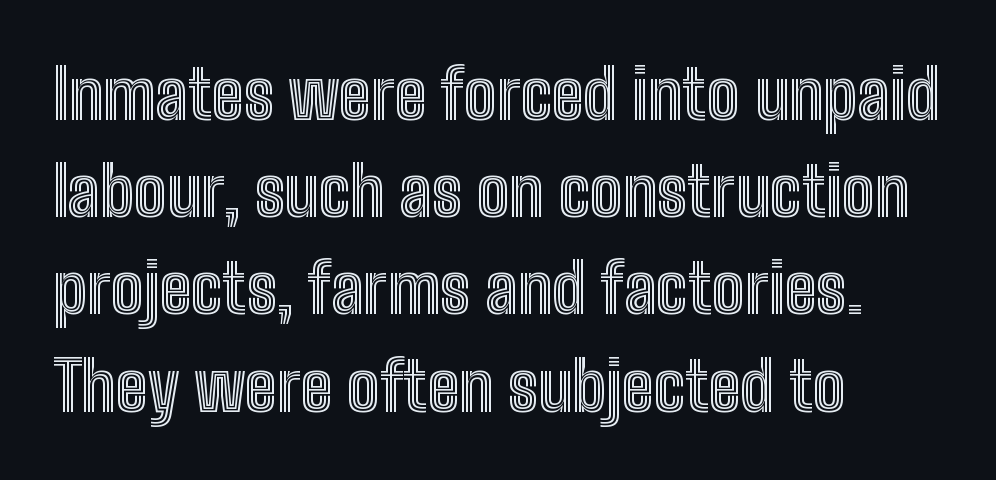
{"italic": "no", "width": "condensed", "x_height": "medium", "monospaced": "no", "underline": "no", "align": "left", "line_spacing": "normal", "line_spacing_ratio": 1.43, "letter_spacing": "normal", "letter_spacing_em": 0.0, "glyph_px": 68}
